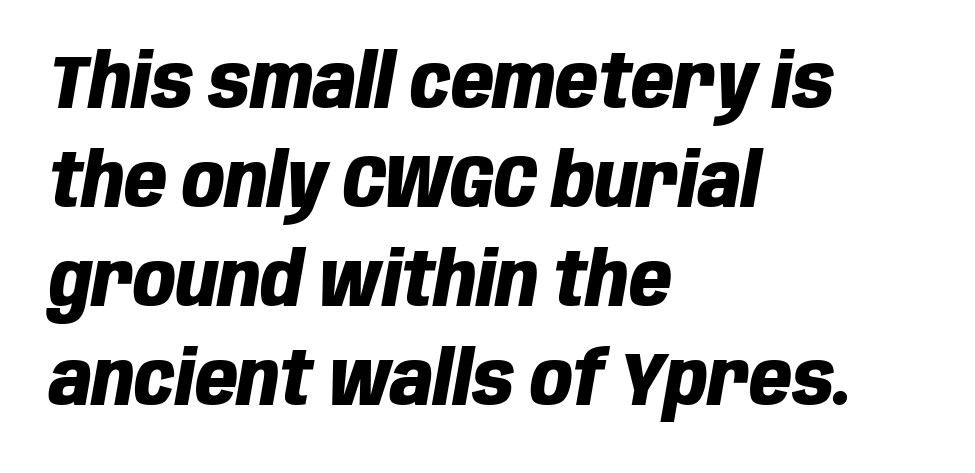
Decoration check: the copy has no underline. Quick note: interline space is typical. Varying glyph widths throughout — classic text-font behaviour. Caption: bold face, heavy strokes. The letters are slanted; this is an italic face. The line texture is even and compact thanks to regular tracking.
